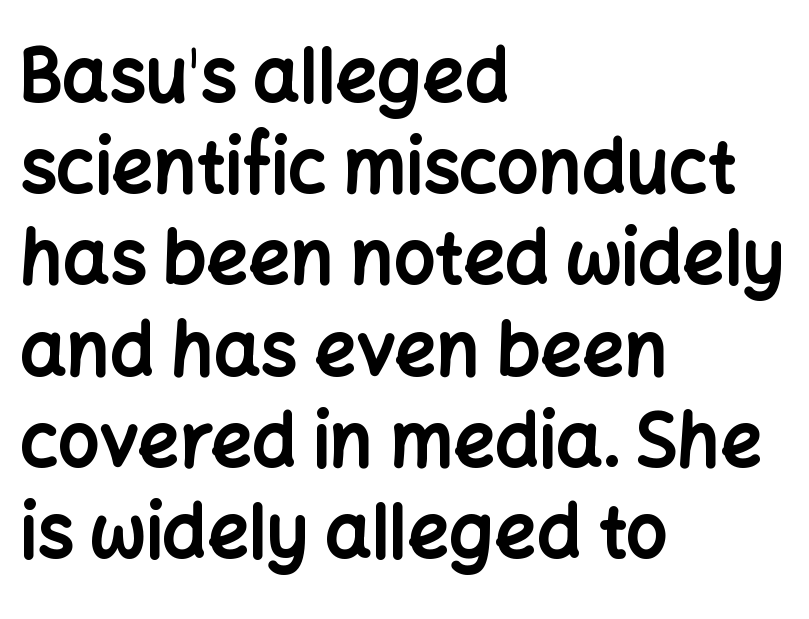
The image shows 73 px bold sans-serif type, upright; set left-aligned, normal line spacing (1.25x), normal letter spacing, not underlined; low stroke contrast and a medium x-height.
